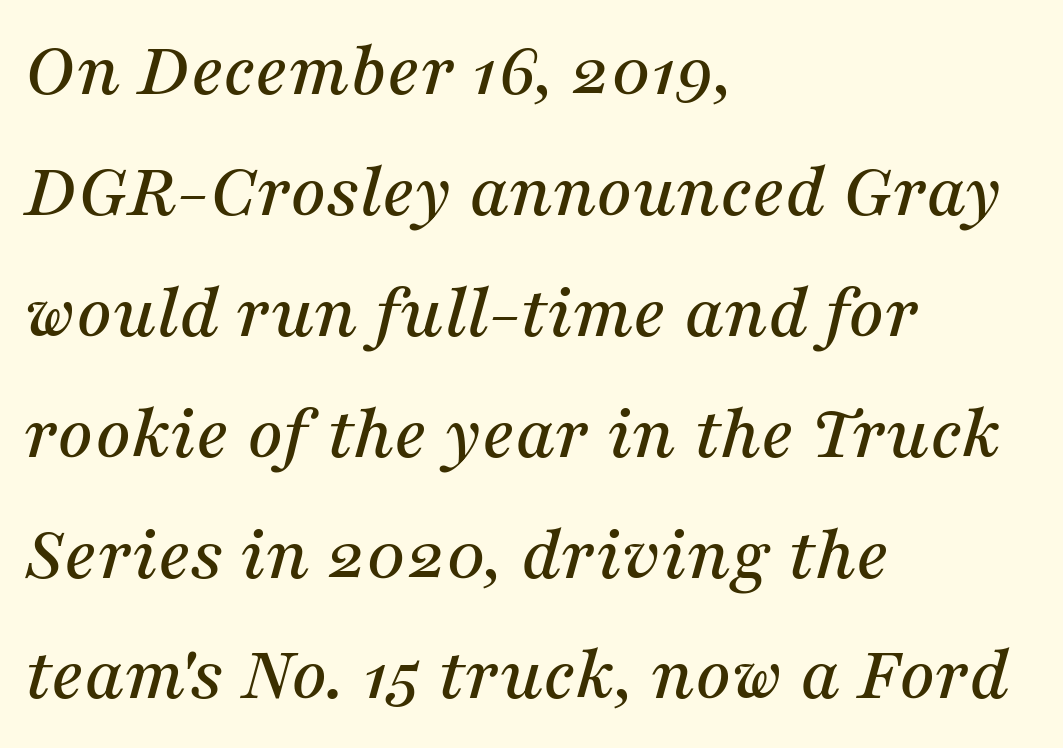
The foot of each line stays bare and open. Short note: letters normally spaced. The lines sit at an ordinary, default distance from one another. A typesetter would call this proportional, since set widths differ per character.
